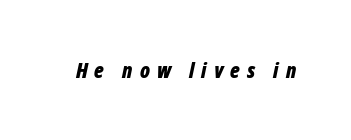
Q: Is the text bold? A: Yes.
Q: Is the text italic (slanted)? A: Yes, it leans right by about 12 degrees.
Q: Is the text underlined? A: No.
Q: Is the spacing between letters normal or unusually wide? A: Unusually wide.
